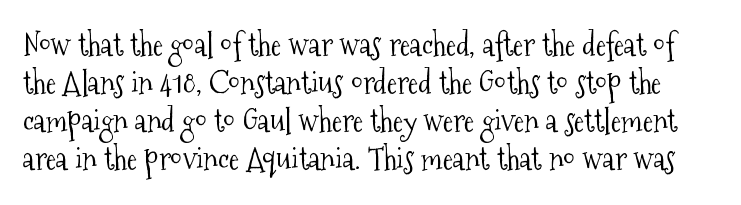
{"serif": "yes", "italic": "no", "bold": "no", "weight": "light", "width": "condensed", "stroke_contrast": "medium", "x_height": "medium", "monospaced": "no", "underline": "no", "line_spacing_ratio": 1.23, "letter_spacing": "normal", "letter_spacing_em": 0.0, "glyph_px": 31}
